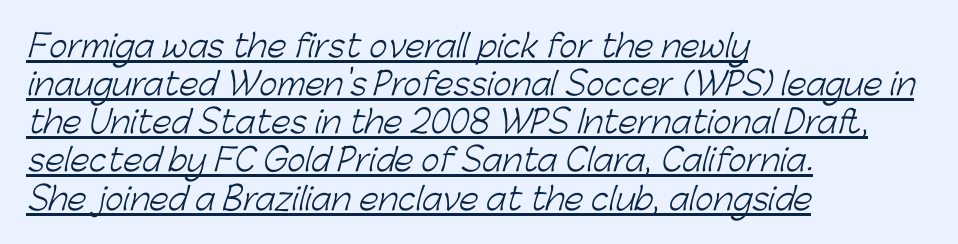
This sample has the flowing, uneven cadence of proportional lettering. The typeface has the unassuming heft of standard copy or less. In terms of letterspacing, this is plain default setting. Underlining? Definitely there. In CSS terms this would be text-align: left.
